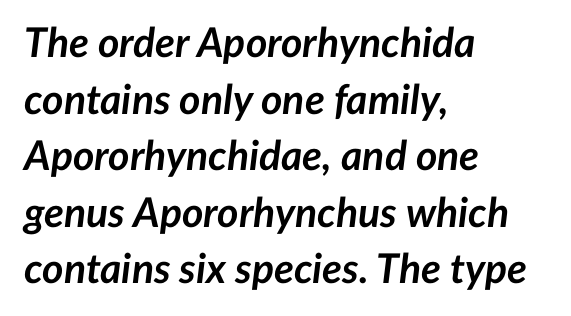
An italicized treatment has been applied to the whole sample. Look at the tracking — it's just the regular setting, nothing added. The space directly below the letters is spotless. Visually the block forms a straight wall on the left and a jagged coastline on the right. Look at the stroke-to-counter ratio: heavy, a bold.
